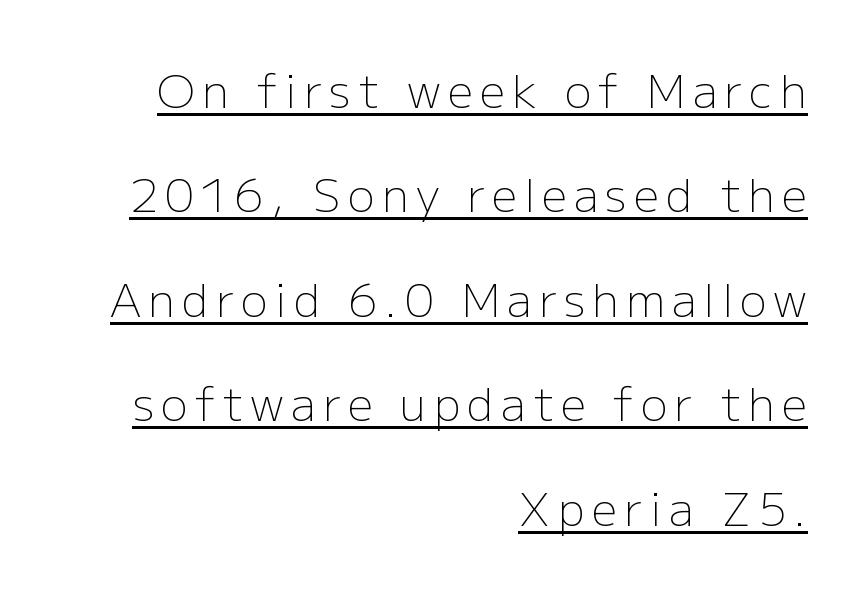
The specimen reads as upright at a glance. Whoever set this chose breathing room over compactness in the vertical rhythm. Regarding serifs, this sample does without them. These lines are rendered in a variable-pitch font.
